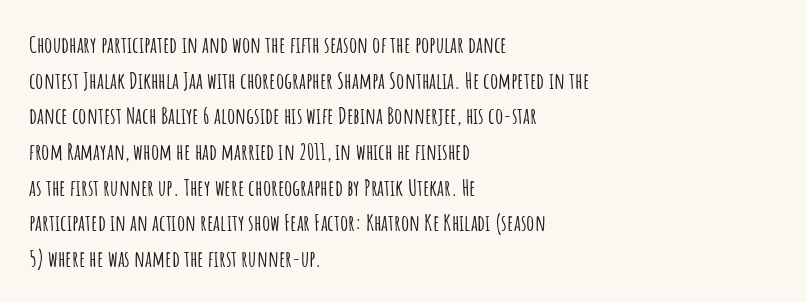
Q: Is the text italic (slanted)? A: No, it is upright.
Q: Is the text underlined? A: No.
Q: How is the paragraph aligned? A: Left-aligned.
Q: Is the spacing between letters normal or unusually wide? A: Normal.
Q: Is the spacing between lines tight, normal or loose? A: Normal.
